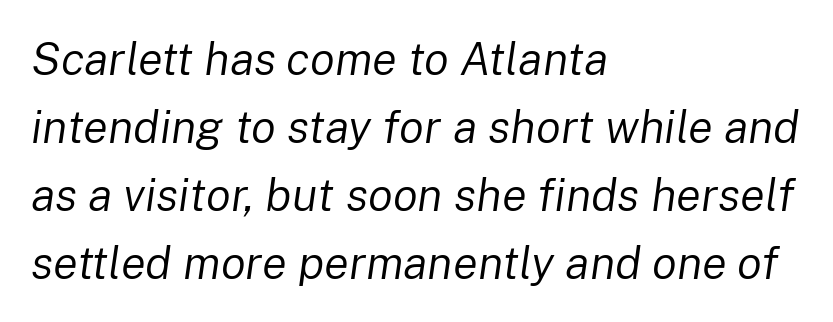
Reading down the block, your eye returns to a fixed left position each line. The face used here is rendered with its standard letterfit. Bare-footed words on every line. Note the varied advance widths — an 'i' is clearly narrower than an 'm'. Quick note: italic.
